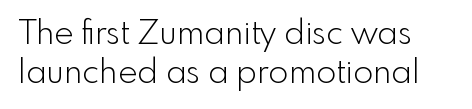
Q: Is the text bold? A: No.
Q: Is the text italic (slanted)? A: No, it is upright.
Q: Is the typeface a serif or a sans-serif typeface? A: Sans-serif.
Q: Is the text underlined? A: No.
Q: Is the spacing between letters normal or unusually wide? A: Normal.
Q: Width (condensed, normal, or wide)? A: Normal.
Q: x-height? A: Small.
Q: Monospaced? A: No.
